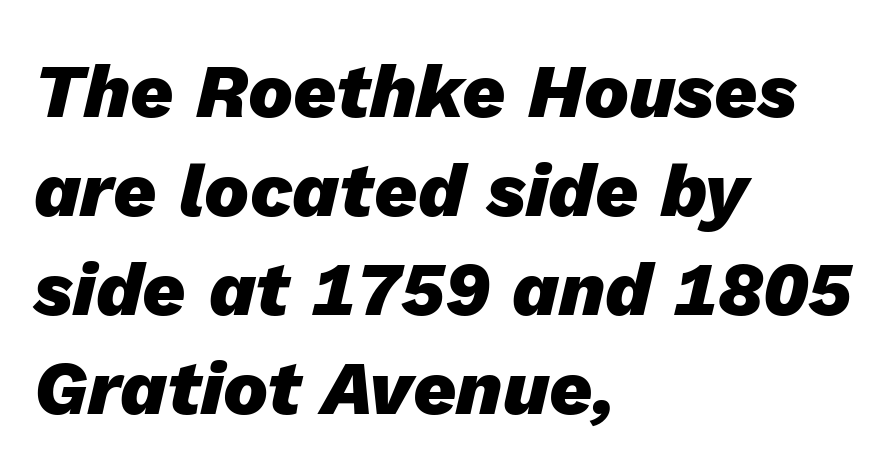
The image shows 75 px heavy type, italic (leaning right); set left-aligned, normal line spacing (1.32x), normal letter spacing, not underlined; low stroke contrast and a medium x-height.
